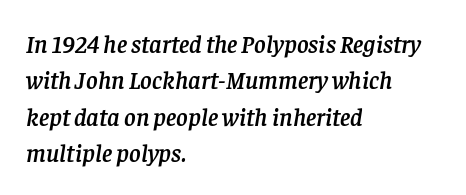
Glyph-to-glyph distance matches everyday printed text. The rendering applies a slant to the glyphs. Words float on clear page, feet unadorned. Evenly set lines give the paragraph a standard silhouette.
